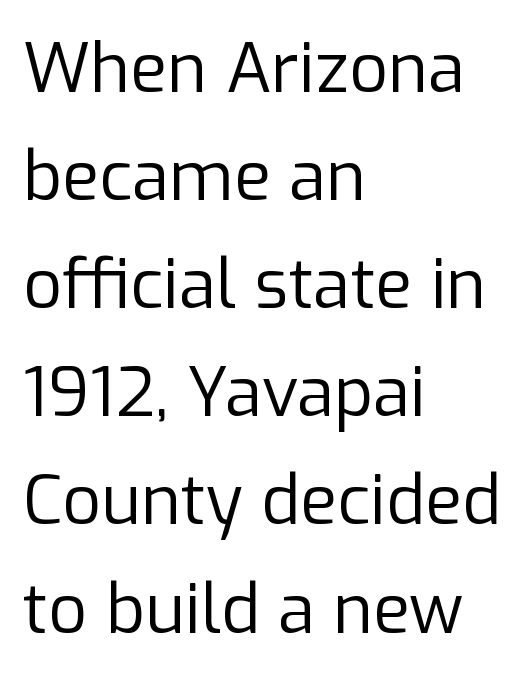
The block of text has a typical density, with ordinary space between rows. Tall strokes in this sample are plumb rather than angled. In terms of letterspacing, this is plain default setting. Line starts are locked; line ends wander. Note the varied advance widths — an 'i' is clearly narrower than an 'm'.
